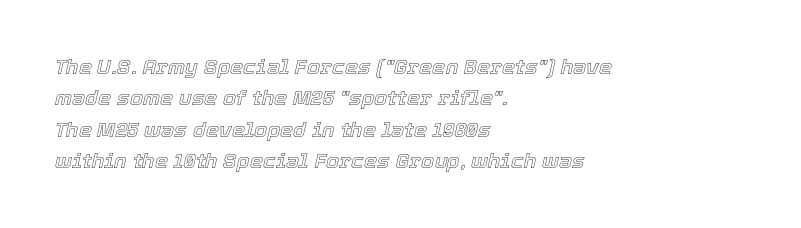
Q: Is the text italic (slanted)? A: Yes, it leans right by about 12 degrees.
Q: Is the text underlined? A: No.
Q: How is the paragraph aligned? A: Left-aligned.
Q: Is the spacing between letters normal or unusually wide? A: Normal.
Q: Is the spacing between lines tight, normal or loose? A: Normal.
